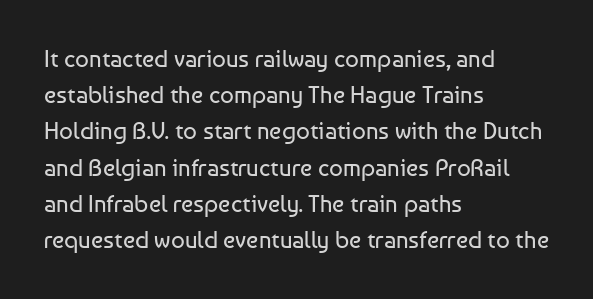
Default kerning and tracking; the words read as compact shapes. Tall strokes in this sample are plumb rather than angled. This rendering uses left alignment, leaving the right contour irregular. Students, observe: this is what conventionally led text looks like. Each stroke keeps to a modest, everyday thickness or less. Honestly, there is no underline to notice here at all.
